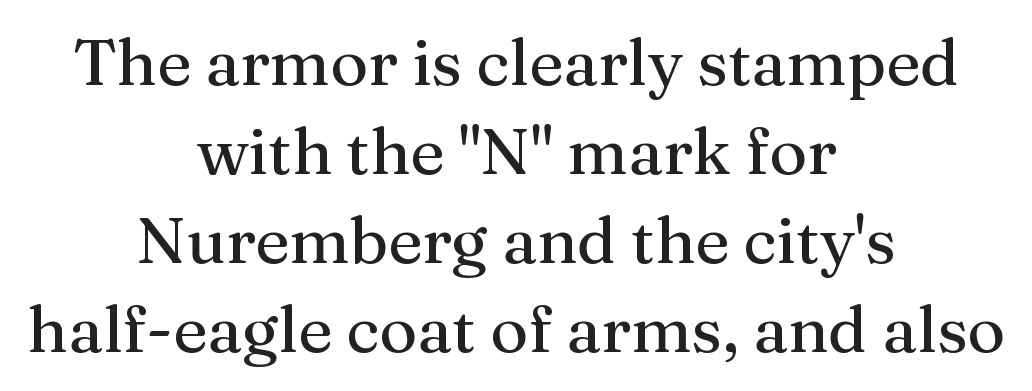
{"serif": "yes", "italic": "no", "width": "normal", "stroke_contrast": "medium", "x_height": "medium", "monospaced": "no", "underline": "no", "align": "center", "line_spacing": "normal", "line_spacing_ratio": 1.37, "letter_spacing": "normal", "letter_spacing_em": 0.0, "glyph_px": 65}
